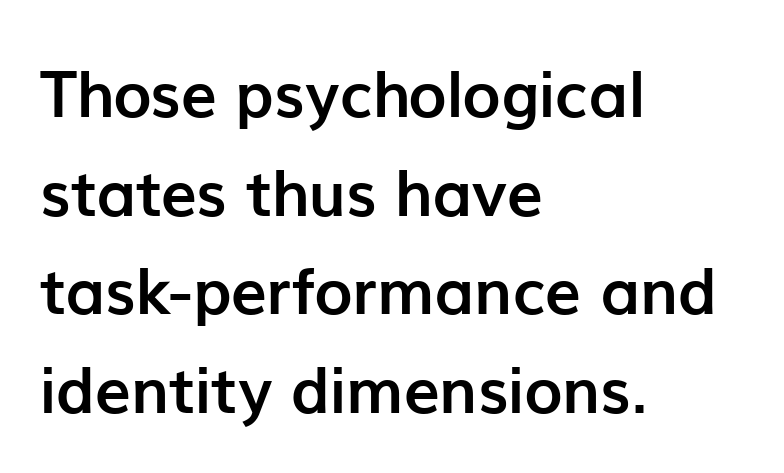
Grotesque or geometric, the face here clearly has no serifs. A classic flush-left, rag-right setting is used for this passage. The tracking reads as untouched default to a designer's eye. If you drew a line through each stem, it would be perfectly vertical.
